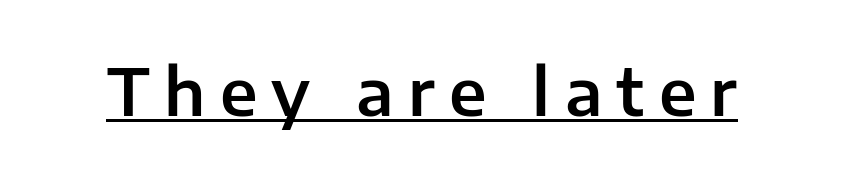
Q: Is the text italic (slanted)? A: No, it is upright.
Q: Is the typeface a serif or a sans-serif typeface? A: Sans-serif.
Q: Is the text underlined? A: Yes.
Q: Is the spacing between letters normal or unusually wide? A: Unusually wide.
Q: Width (condensed, normal, or wide)? A: Normal.
Q: Stroke contrast? A: Low.
Q: x-height? A: Medium.
Q: Monospaced? A: No.
